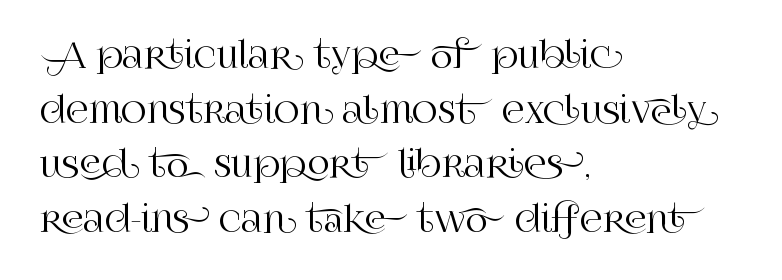
Q: Is the text italic (slanted)? A: No, it is upright.
Q: Is the typeface a serif or a sans-serif typeface? A: Serif.
Q: Is the text underlined? A: No.
Q: How is the paragraph aligned? A: Left-aligned.
Q: Is the spacing between letters normal or unusually wide? A: Normal.
Q: Is the spacing between lines tight, normal or loose? A: Normal.
Q: Width (condensed, normal, or wide)? A: Normal.
Q: Stroke contrast? A: High.
Q: x-height? A: Large.
Q: Monospaced? A: No.
